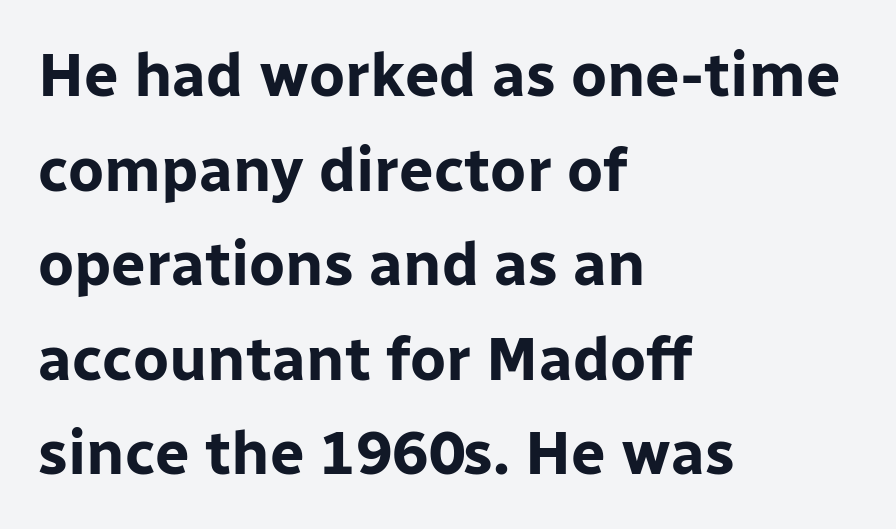
The image shows 61 px bold sans-serif type, upright; set left-aligned, normal line spacing (1.55x), normal letter spacing, not underlined; low stroke contrast and a medium x-height.
